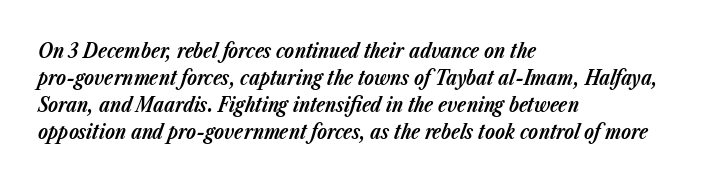
{"italic": "yes", "lean": "right", "slant_degrees": 23, "bold": "yes", "underline": "no", "align": "left", "line_spacing": "normal", "line_spacing_ratio": 1.35, "letter_spacing": "normal", "letter_spacing_em": 0.0, "glyph_px": 20}
